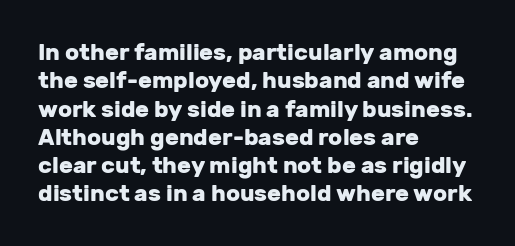
{"italic": "no", "bold": "yes", "underline": "no", "align": "left", "line_spacing_ratio": 1.23, "letter_spacing": "normal", "letter_spacing_em": 0.0, "glyph_px": 23}
